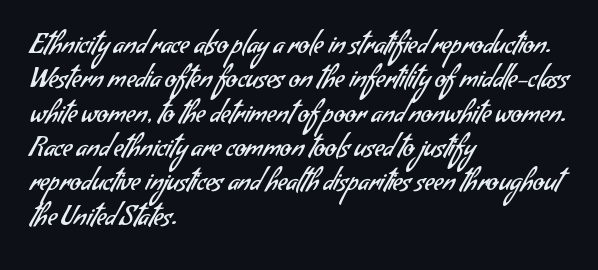
The image shows 26 px text type; set left-aligned, normal line spacing (1.32x), normal letter spacing, not underlined.
